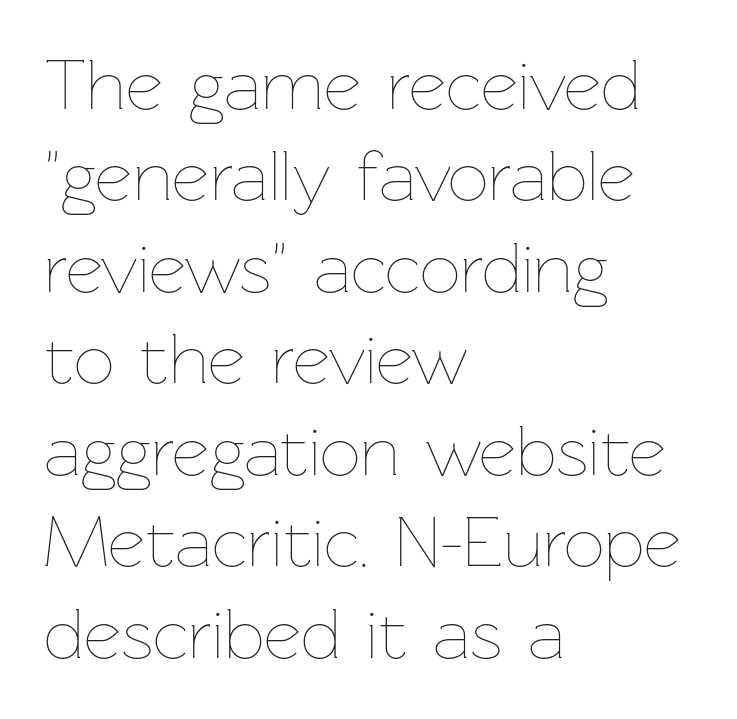
{"italic": "no", "bold": "no", "weight": "thin", "width": "normal", "stroke_contrast": "low", "x_height": "medium", "monospaced": "no", "underline": "no", "align": "left", "line_spacing": "normal", "line_spacing_ratio": 1.27, "letter_spacing": "normal", "letter_spacing_em": 0.0, "glyph_px": 72}
